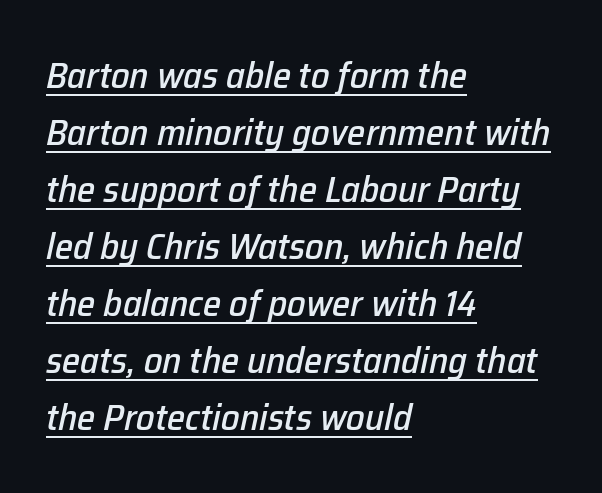
{"italic": "yes", "lean": "right", "slant_degrees": 12, "width": "normal", "stroke_contrast": "low", "x_height": "medium", "monospaced": "no", "underline": "yes", "align": "left", "line_spacing": "normal", "line_spacing_ratio": 1.54, "letter_spacing": "normal", "letter_spacing_em": 0.0, "glyph_px": 37}
